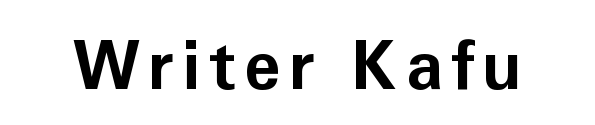
The rendering uses a bold face; every stroke is thick and dark. Honestly, there is no underline to notice here at all. Character widths vary here, with narrow letters taking less room than wide ones. This is sans-serif lettering, the kind often seen on screens and signage. If you drew a line through each stem, it would be perfectly vertical.
